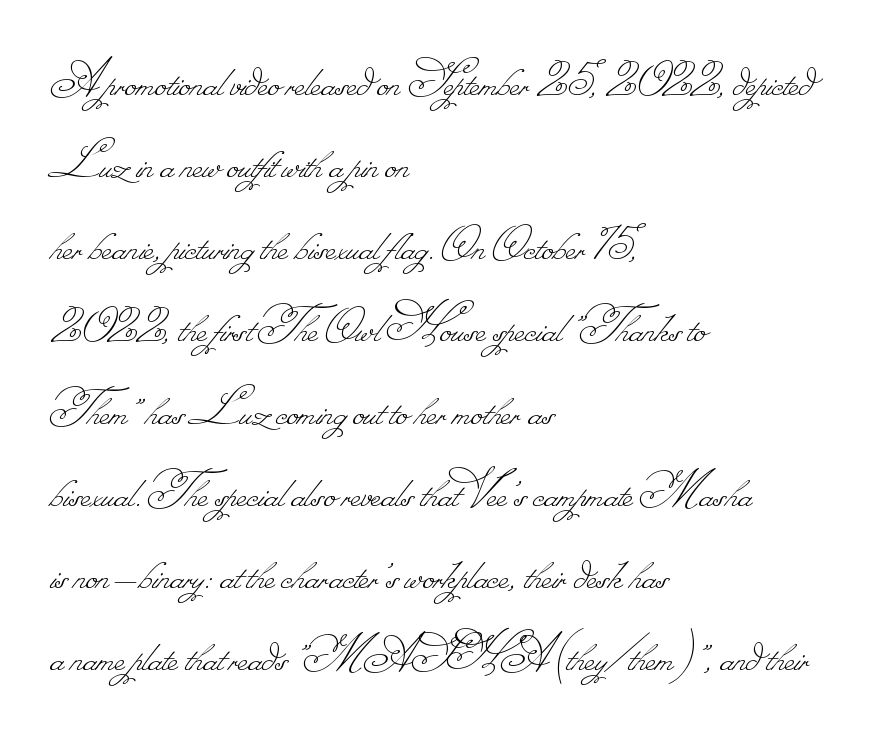
The image shows 53 px thin type; set left-aligned, normal line spacing (1.55x), normal letter spacing, not underlined; low stroke contrast.
